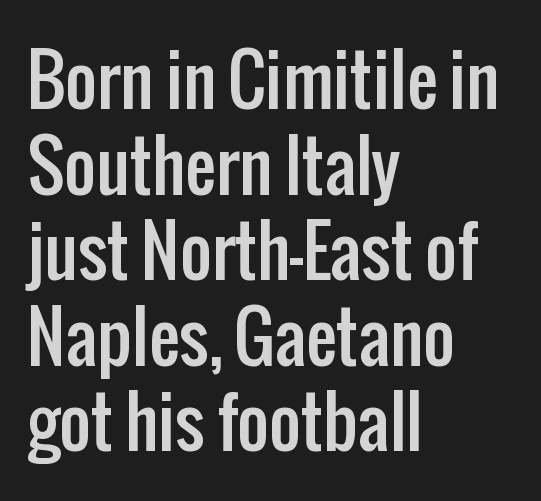
Q: Is the text italic (slanted)? A: No, it is upright.
Q: Is the typeface a serif or a sans-serif typeface? A: Sans-serif.
Q: Is the text underlined? A: No.
Q: How is the paragraph aligned? A: Left-aligned.
Q: Is the spacing between letters normal or unusually wide? A: Normal.
Q: Width (condensed, normal, or wide)? A: Condensed.
Q: Stroke contrast? A: Low.
Q: x-height? A: Medium.
Q: Monospaced? A: No.
